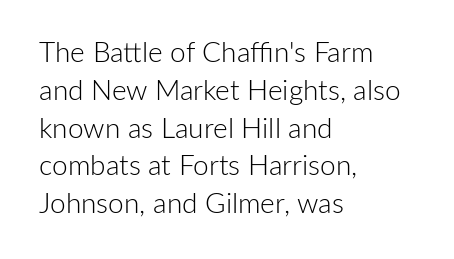
The passage shown is not bold in any degree. This sample is left-justified, so line endings fall wherever the words run out. Anything drawn beneath the words? Only blank space. The passage shown is typed in a proportional face where columns would drift. The tracking reads as untouched default to a designer's eye. Do the letters lean? They stand straight.
